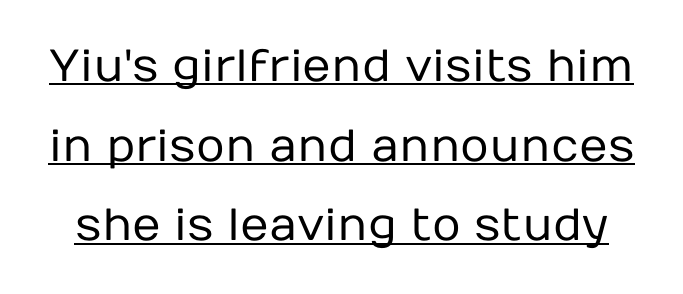
The image shows 45 px regular-weight sans-serif type, upright; set line spacing 1.77x, normal letter spacing, underlined; low stroke contrast and a medium x-height.
